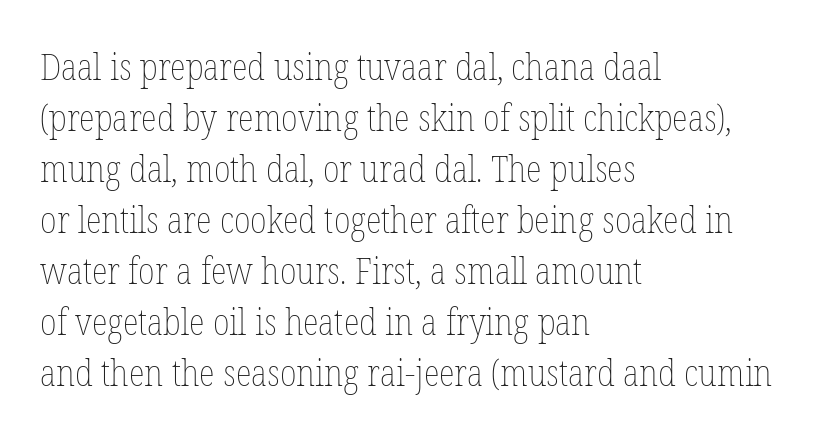
Stems and bowls with no extra thickness — not bold. Note the varied advance widths — an 'i' is clearly narrower than an 'm'. Nope, not italic — everything's standing straight. Letter spacing: default. The glyphs are unaccompanied by any horizontal stroke below them.
